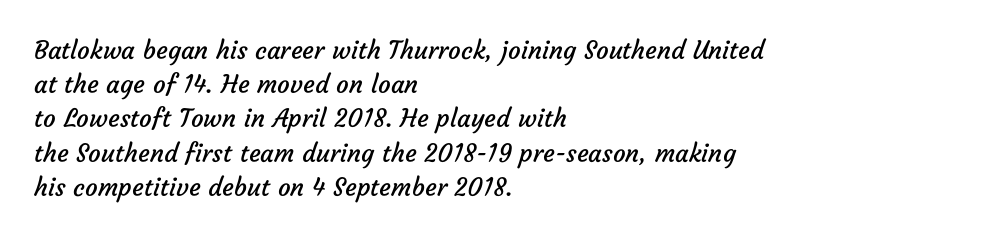
Q: Is the text bold? A: No.
Q: Is the text underlined? A: No.
Q: How is the paragraph aligned? A: Left-aligned.
Q: Is the spacing between letters normal or unusually wide? A: Normal.
Q: Is the spacing between lines tight, normal or loose? A: Normal.
